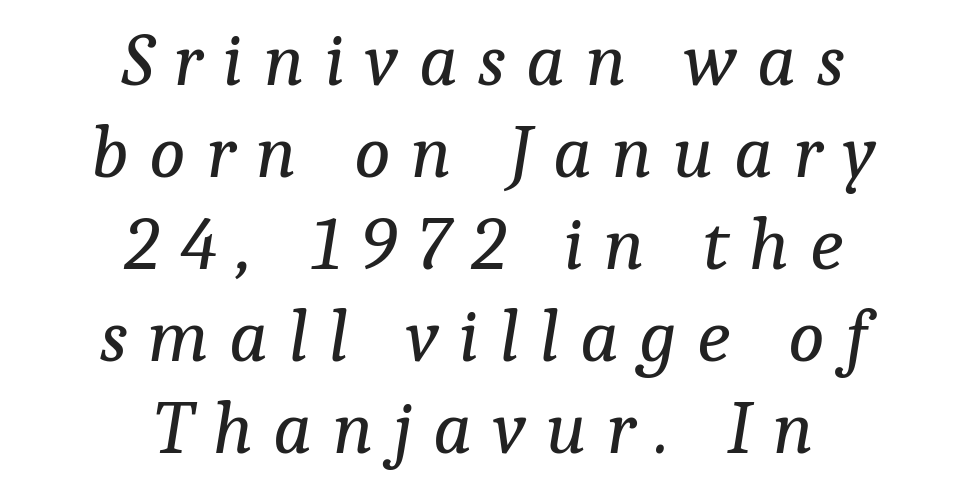
Q: Is the text bold? A: No.
Q: Is the text italic (slanted)? A: Yes, it leans right by about 9 degrees.
Q: Is the typeface a serif or a sans-serif typeface? A: Serif.
Q: Is the text underlined? A: No.
Q: How is the paragraph aligned? A: Centered.
Q: Is the spacing between letters normal or unusually wide? A: Unusually wide.
Q: Width (condensed, normal, or wide)? A: Normal.
Q: Stroke contrast? A: Low.
Q: x-height? A: Medium.
Q: Monospaced? A: No.
